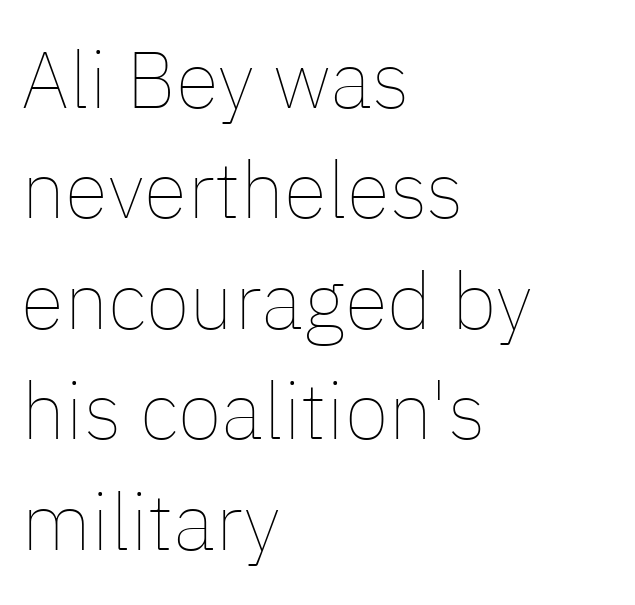
Clear beneath every line of the passage. The cut favours lightness, reaching ordinary text weight at its darkest. No italicization has been applied; the sample stays upright. Tracking here is standard; glyphs follow each other at the usual distance. Looks like regular typesetting: each glyph gets only the width it needs.
